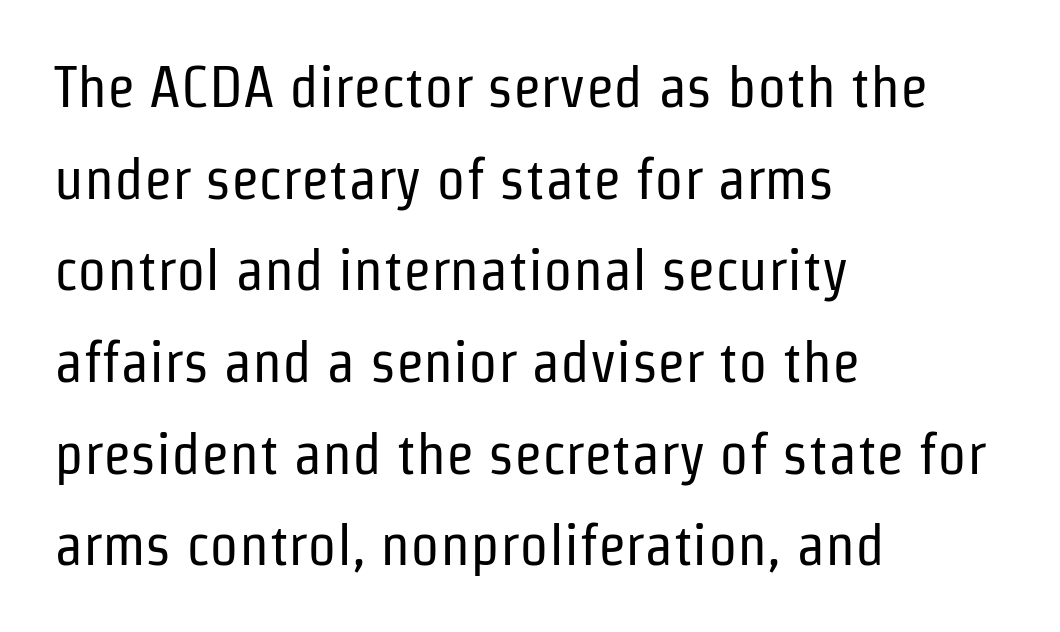
The face used here is proportionally spaced, like ordinary book or web type. Letter spacing: default. The rag falls on the right side of this text block. Every character sits straight up, as roman type does. The block of text has a typical density, with ordinary space between rows. Bare-footed words on every line.
